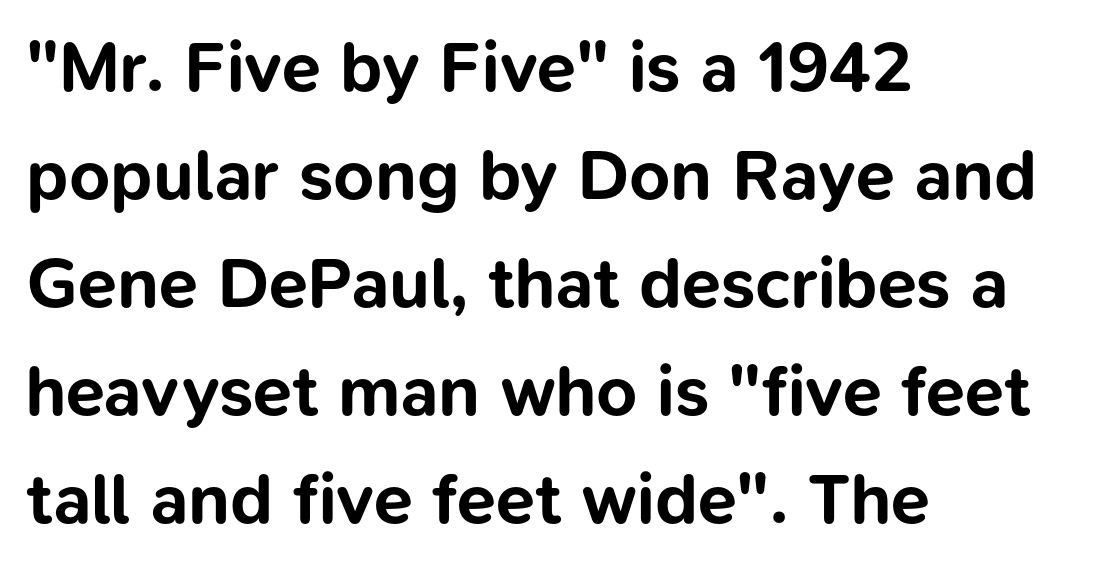
Q: Is the text bold? A: Yes.
Q: Is the text italic (slanted)? A: No, it is upright.
Q: Is the typeface a serif or a sans-serif typeface? A: Sans-serif.
Q: Is the text underlined? A: No.
Q: How is the paragraph aligned? A: Left-aligned.
Q: Is the spacing between letters normal or unusually wide? A: Normal.
Q: Is the spacing between lines tight, normal or loose? A: Normal.
Q: Width (condensed, normal, or wide)? A: Normal.
Q: Stroke contrast? A: Low.
Q: x-height? A: Medium.
Q: Monospaced? A: No.
